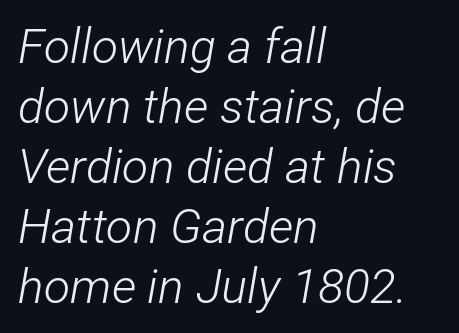
The image shows 48 px light, condensed type, italic (leaning right); set left-aligned, normal line spacing (1.25x), normal letter spacing, not underlined; low stroke contrast and a medium x-height.
